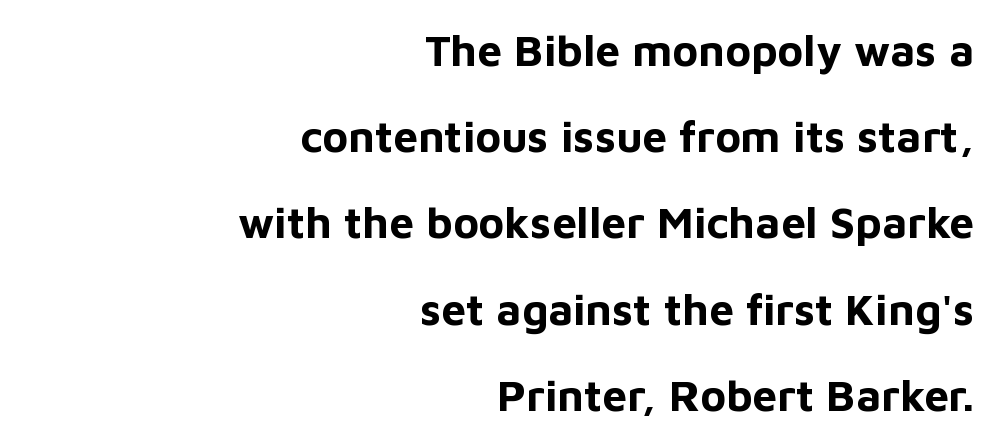
Q: Is the text bold? A: Yes.
Q: Is the text italic (slanted)? A: No, it is upright.
Q: Is the typeface a serif or a sans-serif typeface? A: Sans-serif.
Q: Is the text underlined? A: No.
Q: How is the paragraph aligned? A: Right-aligned.
Q: Is the spacing between letters normal or unusually wide? A: Normal.
Q: Is the spacing between lines tight, normal or loose? A: Loose.
Q: Width (condensed, normal, or wide)? A: Normal.
Q: Stroke contrast? A: Low.
Q: x-height? A: Medium.
Q: Monospaced? A: No.
